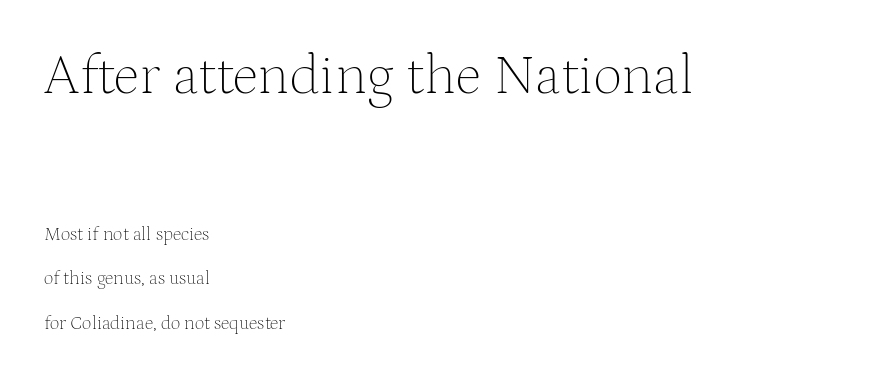
{"serif": "yes", "italic": "no", "bold": "no", "weight": "thin", "width": "normal", "stroke_contrast": "medium", "x_height": "medium", "monospaced": "no", "underline": "no", "align": "left", "line_spacing": "loose", "line_spacing_ratio": 2.34, "letter_spacing": "normal", "letter_spacing_em": 0.0, "larger_block": "first", "size_ratio": 3.0, "glyph_px": 57}
